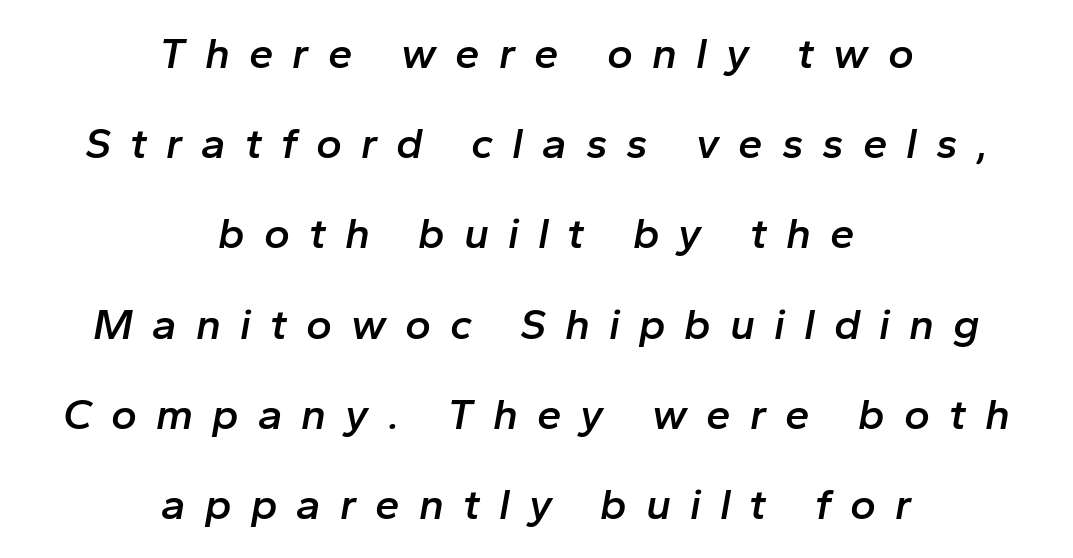
Q: Is the text bold? A: Semi-bold.
Q: Is the text italic (slanted)? A: Yes, it leans right by about 10 degrees.
Q: Is the text underlined? A: No.
Q: How is the paragraph aligned? A: Centered.
Q: Is the spacing between letters normal or unusually wide? A: Unusually wide.
Q: Is the spacing between lines tight, normal or loose? A: Loose.
Q: Width (condensed, normal, or wide)? A: Normal.
Q: Stroke contrast? A: Low.
Q: x-height? A: Medium.
Q: Monospaced? A: No.
